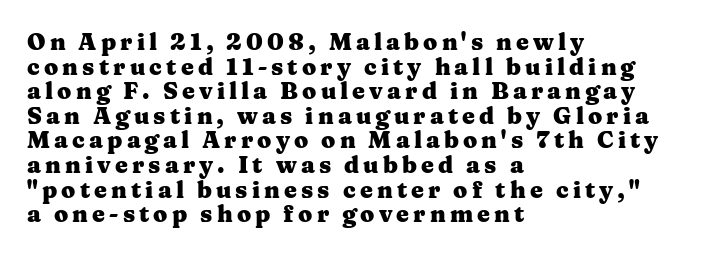
{"italic": "no", "bold": "yes", "underline": "no", "align": "left", "line_spacing": "tight", "line_spacing_ratio": 1.07, "glyph_px": 23}
